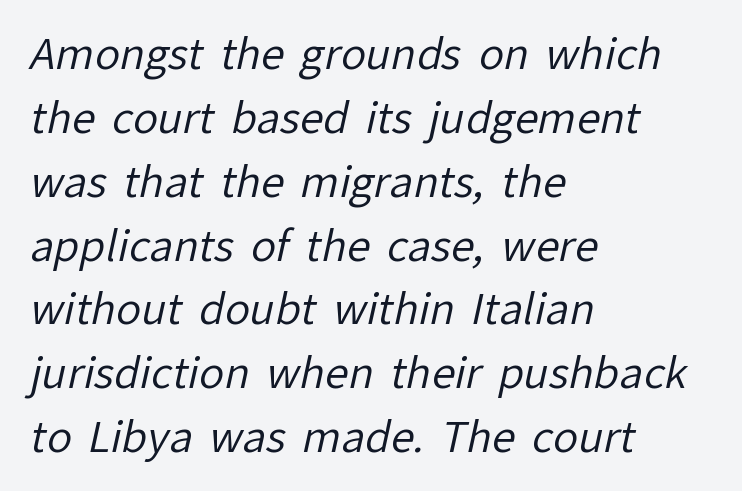
The image shows 42 px regular-weight sans-serif type; set left-aligned, normal line spacing (1.52x), normal letter spacing, not underlined; low stroke contrast and a medium x-height.
